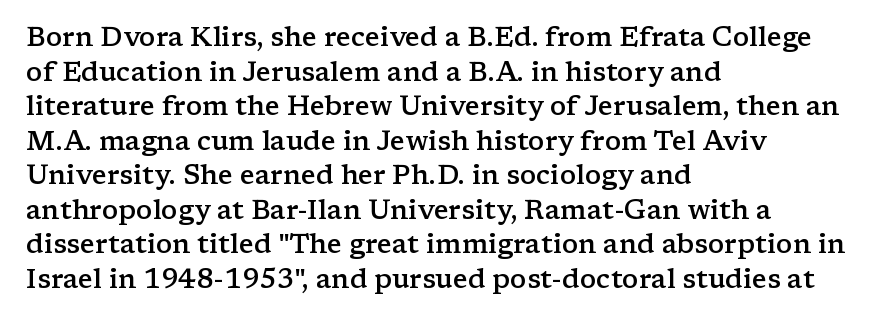
The image shows 27 px text type, upright; set left-aligned, normal line spacing (1.28x), normal letter spacing, not underlined.
